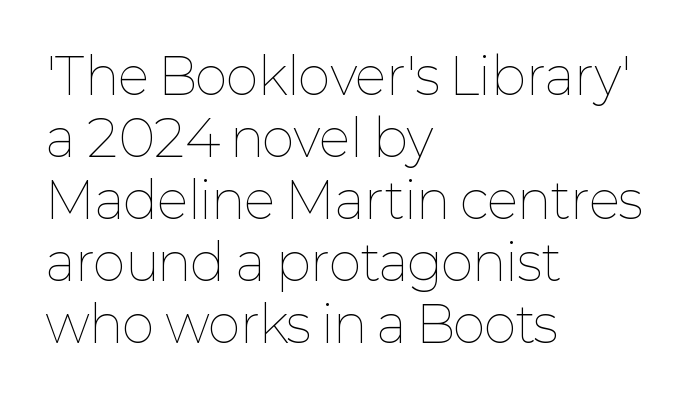
Is the letter spacing exaggerated? No — it looks like the ordinary default. A student would call this left alignment; a typographer would say flush left, rag right. Unbolded letterforms with no extra heft. No italicization has been applied; the sample stays upright.
